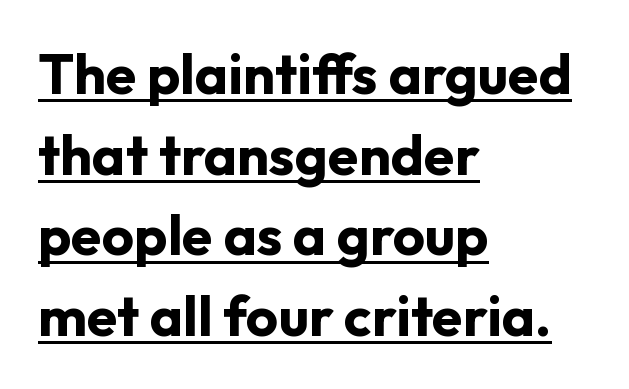
This block has exactly the height ordinary leading produces. Alignment: flush left. This is the regular roman posture of the typeface. Beneath each row of characters lies a ruled line. Inter-character spacing is left at the font's built-in metrics.
